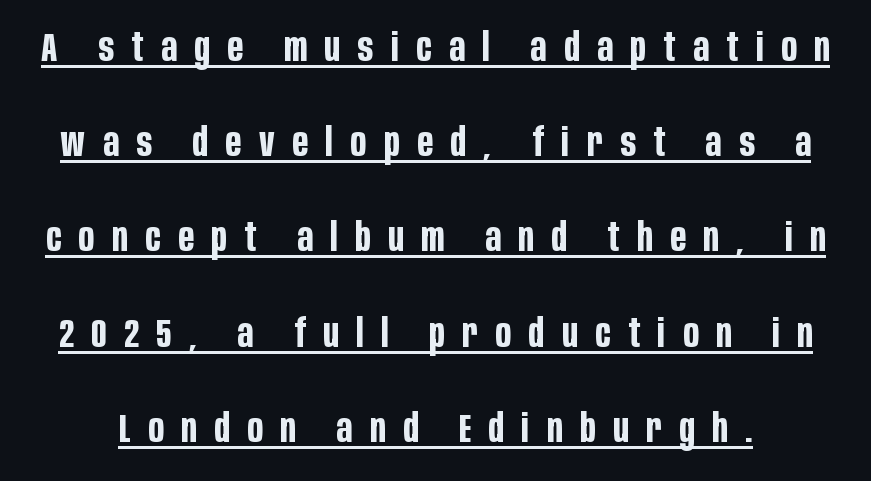
Q: Is the text bold? A: Yes.
Q: Is the text italic (slanted)? A: No, it is upright.
Q: Is the typeface a serif or a sans-serif typeface? A: Sans-serif.
Q: Is the text underlined? A: Yes.
Q: Is the spacing between letters normal or unusually wide? A: Unusually wide.
Q: Is the spacing between lines tight, normal or loose? A: Loose.
Q: Width (condensed, normal, or wide)? A: Condensed.
Q: Stroke contrast? A: Low.
Q: x-height? A: Large.
Q: Monospaced? A: No.
